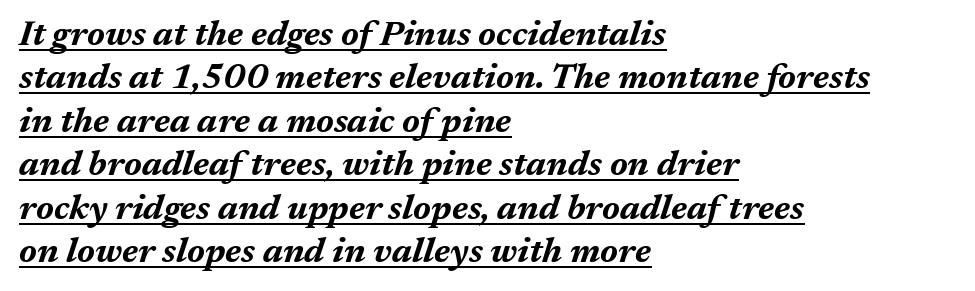
Compared with typical body copy, the letter spacing here is the same. Pretty heavy lettering here — definitely bold. A typographer would call this underscored text. A typesetter would call this proportional, since set widths differ per character. Looking at the ascenders, they clearly lean. A student would call this left alignment; a typographer would say flush left, rag right.
